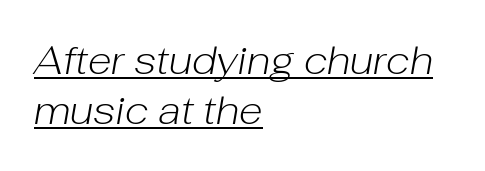
Summary of weight: not heavy and not bold. Somebody hit Ctrl+U on this one — the words are underlined. Notice how the stems are inclined rather than vertical — that's the hallmark of italics. The face used here is rendered with its standard letterfit.
